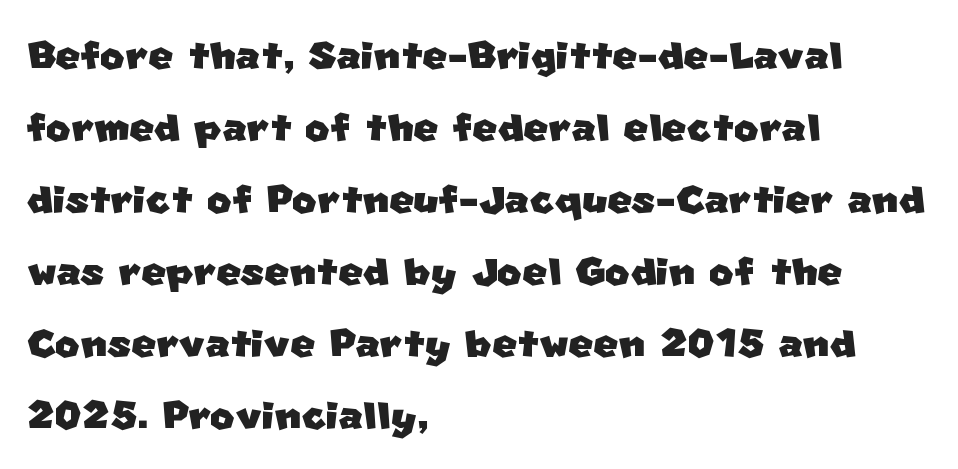
Q: Is the typeface a serif or a sans-serif typeface? A: Sans-serif.
Q: Is the text underlined? A: No.
Q: How is the paragraph aligned? A: Left-aligned.
Q: Is the spacing between letters normal or unusually wide? A: Normal.
Q: Is the spacing between lines tight, normal or loose? A: Normal.
Q: Width (condensed, normal, or wide)? A: Normal.
Q: Stroke contrast? A: Low.
Q: x-height? A: Large.
Q: Monospaced? A: No.
